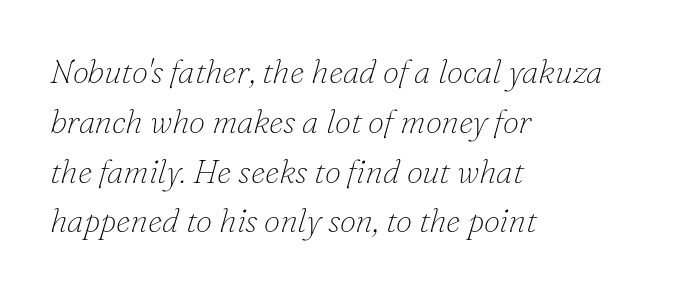
Q: Is the text bold? A: No.
Q: Is the text italic (slanted)? A: Yes, it leans right by about 16 degrees.
Q: Is the typeface a serif or a sans-serif typeface? A: Serif.
Q: Is the text underlined? A: No.
Q: How is the paragraph aligned? A: Left-aligned.
Q: Is the spacing between letters normal or unusually wide? A: Normal.
Q: Is the spacing between lines tight, normal or loose? A: Normal.
Q: Width (condensed, normal, or wide)? A: Normal.
Q: Stroke contrast? A: Low.
Q: x-height? A: Small.
Q: Monospaced? A: No.
